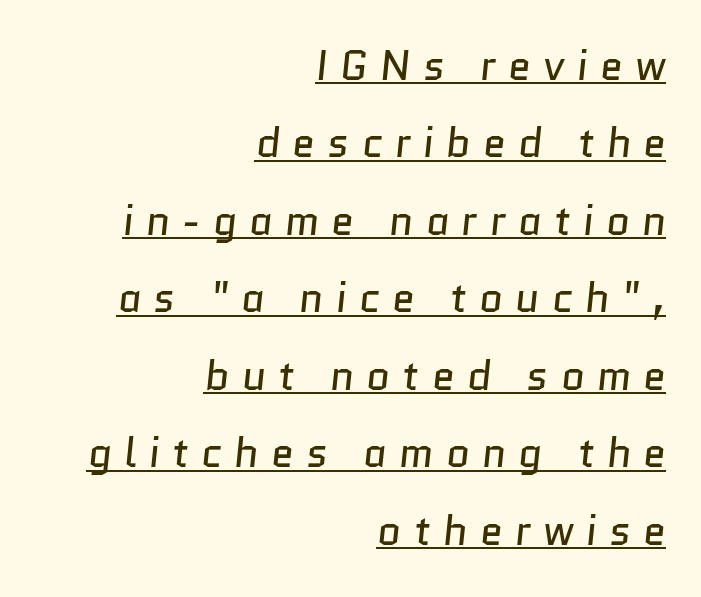
Q: Is the text bold? A: No.
Q: Is the typeface a serif or a sans-serif typeface? A: Sans-serif.
Q: Is the text underlined? A: Yes.
Q: How is the paragraph aligned? A: Right-aligned.
Q: Is the spacing between letters normal or unusually wide? A: Unusually wide.
Q: Width (condensed, normal, or wide)? A: Normal.
Q: Stroke contrast? A: Low.
Q: x-height? A: Medium.
Q: Monospaced? A: No.
